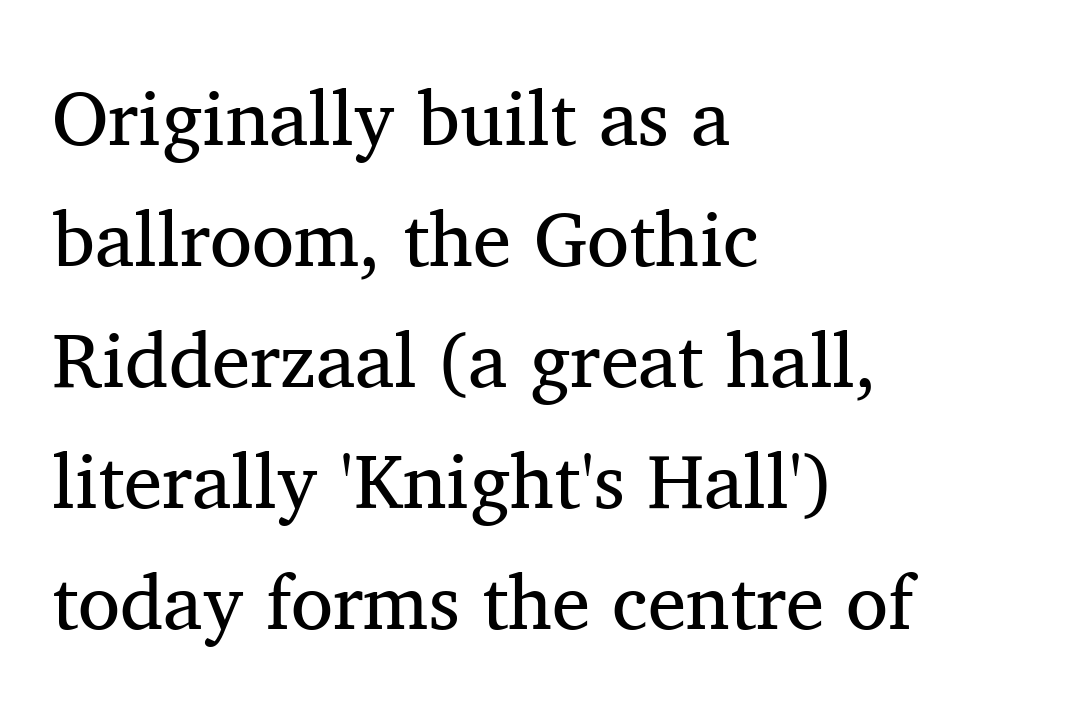
Q: Is the text bold? A: No.
Q: Is the text italic (slanted)? A: No, it is upright.
Q: Is the typeface a serif or a sans-serif typeface? A: Serif.
Q: Is the text underlined? A: No.
Q: How is the paragraph aligned? A: Left-aligned.
Q: Is the spacing between letters normal or unusually wide? A: Normal.
Q: Is the spacing between lines tight, normal or loose? A: Normal.
Q: Width (condensed, normal, or wide)? A: Normal.
Q: Stroke contrast? A: Medium.
Q: x-height? A: Medium.
Q: Monospaced? A: No.
